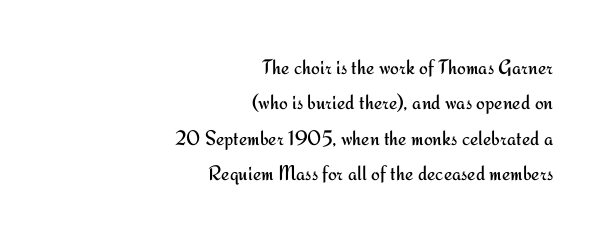
Q: Is the text bold? A: No.
Q: Is the text italic (slanted)? A: No, it is upright.
Q: Is the text underlined? A: No.
Q: How is the paragraph aligned? A: Right-aligned.
Q: Is the spacing between letters normal or unusually wide? A: Normal.
Q: Is the spacing between lines tight, normal or loose? A: Normal.
